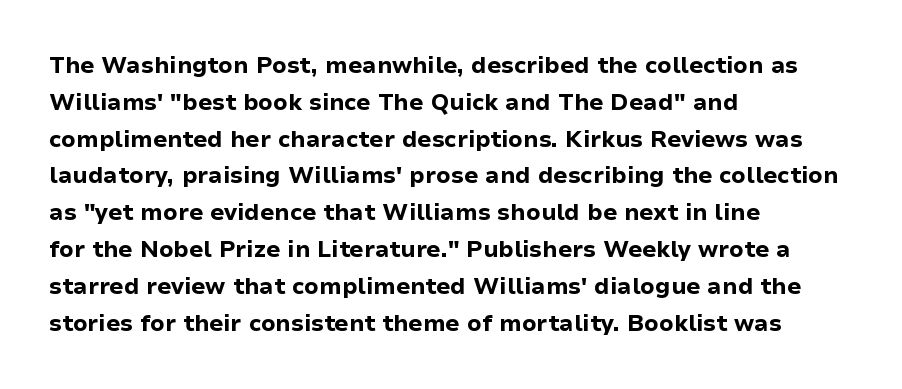
{"italic": "no", "bold": "yes", "underline": "no", "align": "left", "line_spacing": "normal", "line_spacing_ratio": 1.6, "letter_spacing": "normal", "letter_spacing_em": 0.0, "glyph_px": 23}
